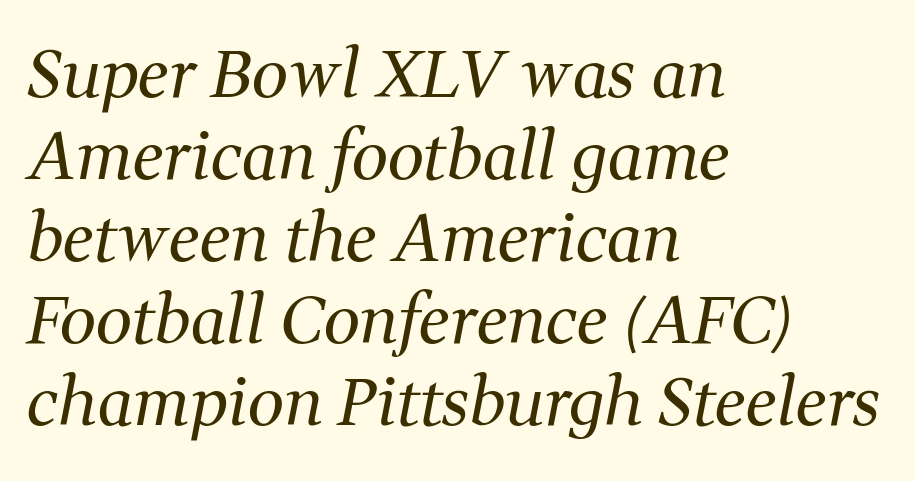
The image shows 65 px regular-weight serif type, italic (leaning right); set left-aligned, normal line spacing (1.26x), normal letter spacing, not underlined; medium stroke contrast and a medium x-height.
